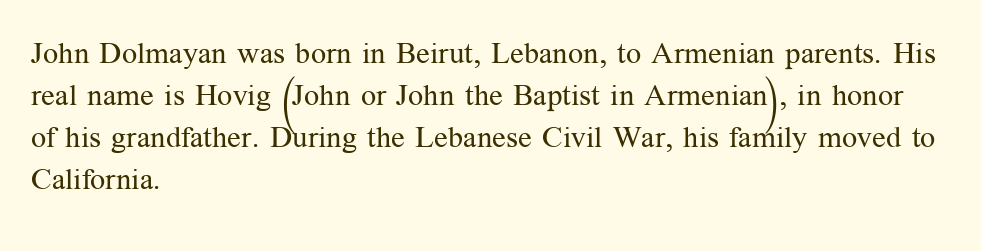
The image shows 30 px regular-weight serif type, upright; set left-aligned, normal line spacing (1.4x), normal letter spacing, not underlined; medium stroke contrast and a medium x-height.
